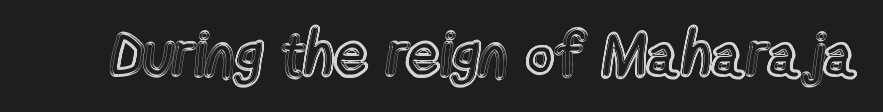
{"width": "condensed", "x_height": "medium", "monospaced": "no", "underline": "no", "letter_spacing": "normal", "letter_spacing_em": 0.0, "glyph_px": 60}
